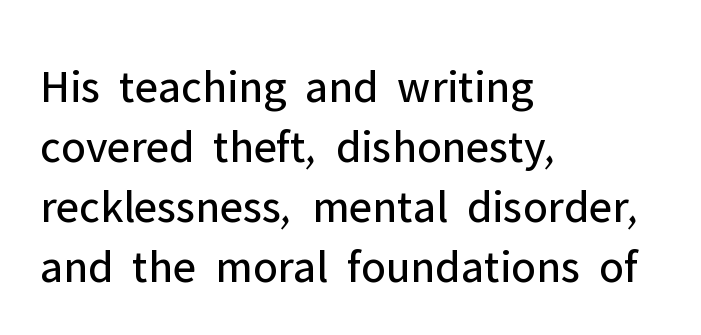
The image shows 47 px regular-weight sans-serif type, upright; set left-aligned, normal line spacing (1.28x), normal letter spacing, not underlined; low stroke contrast and a medium x-height.
